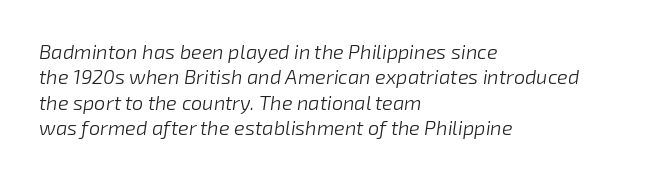
Q: Is the text bold? A: No.
Q: Is the text italic (slanted)? A: Yes, it leans right by about 8 degrees.
Q: Is the text underlined? A: No.
Q: How is the paragraph aligned? A: Left-aligned.
Q: Is the spacing between letters normal or unusually wide? A: Normal.
Q: Is the spacing between lines tight, normal or loose? A: Normal.
